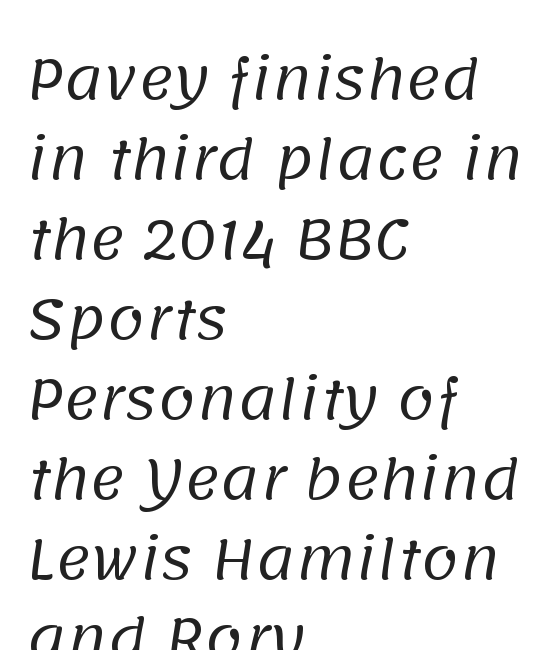
{"serif": "no", "bold": "no", "weight": "regular", "width": "normal", "stroke_contrast": "low", "x_height": "large", "monospaced": "no", "underline": "no", "align": "left", "line_spacing": "normal", "line_spacing_ratio": 1.48, "letter_spacing": "normal", "letter_spacing_em": 0.0, "glyph_px": 54}
